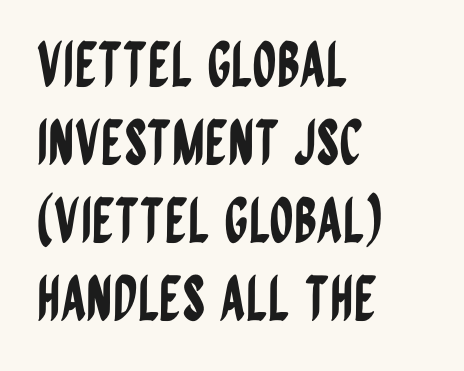
Q: Is the text italic (slanted)? A: No, it is upright.
Q: Is the typeface a serif or a sans-serif typeface? A: Sans-serif.
Q: Is the text underlined? A: No.
Q: How is the paragraph aligned? A: Left-aligned.
Q: Is the spacing between letters normal or unusually wide? A: Normal.
Q: Is the spacing between lines tight, normal or loose? A: Normal.
Q: Width (condensed, normal, or wide)? A: Condensed.
Q: Stroke contrast? A: Low.
Q: x-height? A: Large.
Q: Monospaced? A: No.
